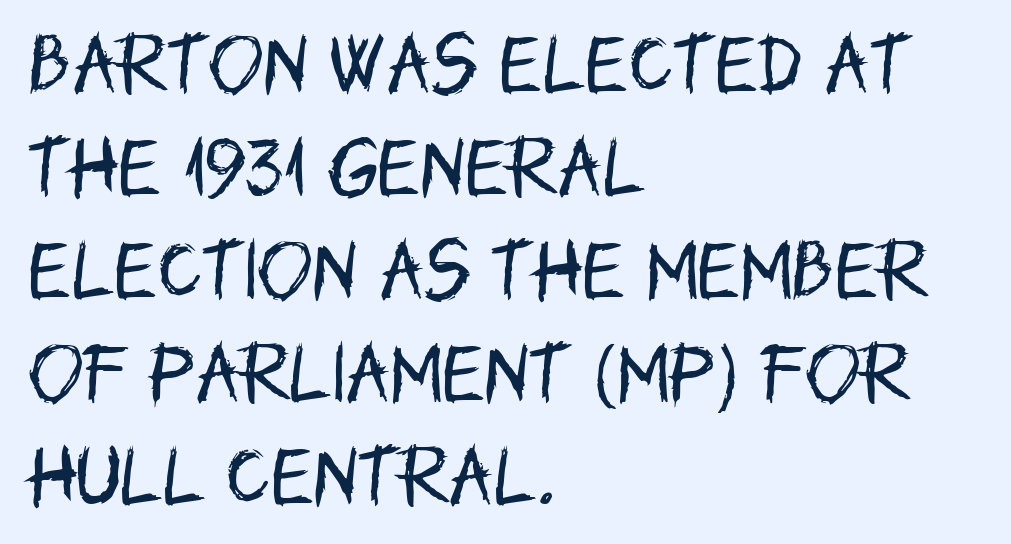
A typesetter would call this zero additional tracking. Do the letters lean? They stand straight. The letters advance in unequal steps, a hallmark of proportional type. These glyphs show unthickened strokes, regular width or finer. Beneath every word, the page is bare.
